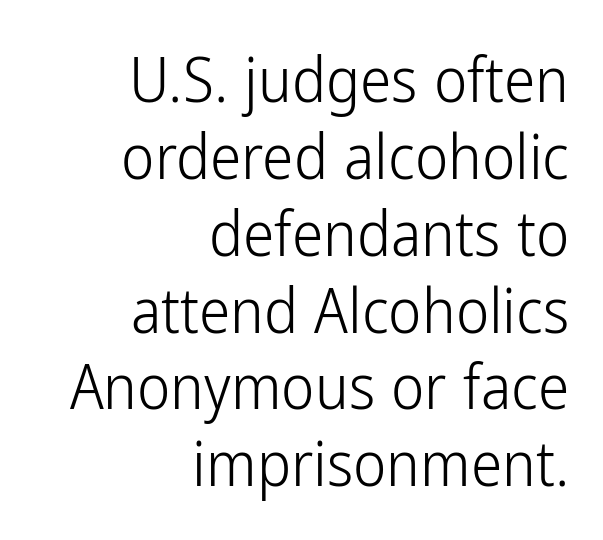
{"serif": "no", "italic": "no", "bold": "no", "weight": "light", "width": "condensed", "stroke_contrast": "low", "x_height": "medium", "monospaced": "no", "underline": "no", "align": "right", "line_spacing_ratio": 1.22, "letter_spacing": "normal", "letter_spacing_em": 0.0, "glyph_px": 63}
